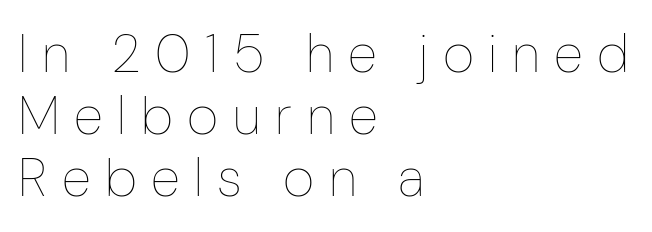
Is the letter spacing exaggerated? Yes — the characters are pushed far apart. Clear beneath every line of the passage. Successive baselines arrive quickly, one right under another. The typeface has the unassuming heft of standard copy or less. Rendered with straight, roman letterforms.
